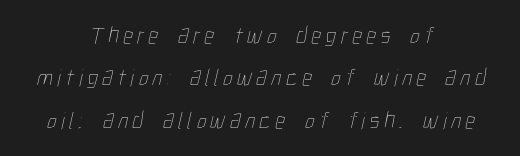
Q: Is the text bold? A: No.
Q: Is the text underlined? A: No.
Q: How is the paragraph aligned? A: Centered.
